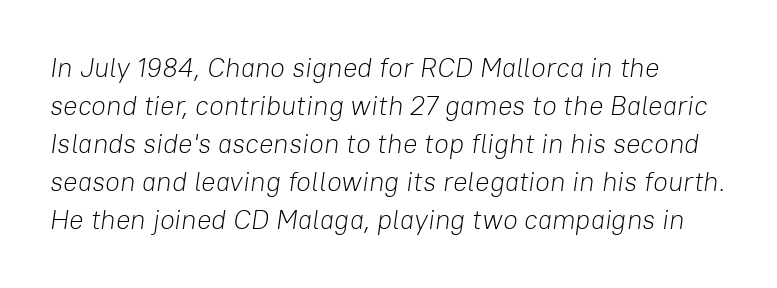
{"italic": "yes", "lean": "right", "slant_degrees": 8, "bold": "no", "underline": "no", "line_spacing": "normal", "line_spacing_ratio": 1.41, "letter_spacing": "normal", "letter_spacing_em": 0.0, "glyph_px": 27}
